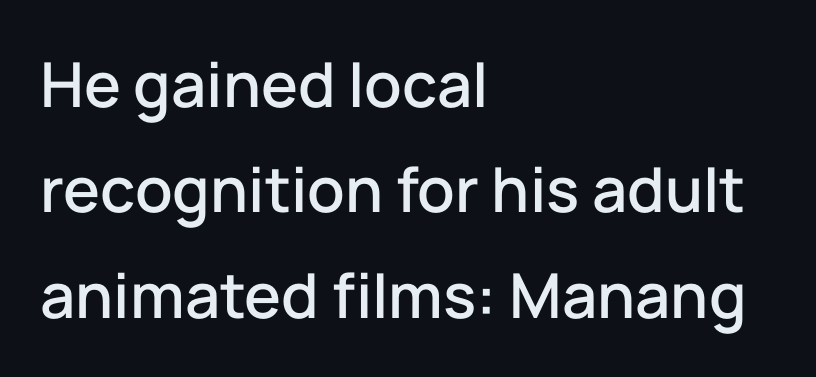
Q: Is the text italic (slanted)? A: No, it is upright.
Q: Is the typeface a serif or a sans-serif typeface? A: Sans-serif.
Q: Is the text underlined? A: No.
Q: How is the paragraph aligned? A: Left-aligned.
Q: Is the spacing between letters normal or unusually wide? A: Normal.
Q: Is the spacing between lines tight, normal or loose? A: Normal.
Q: Width (condensed, normal, or wide)? A: Normal.
Q: Stroke contrast? A: Low.
Q: x-height? A: Medium.
Q: Monospaced? A: No.
